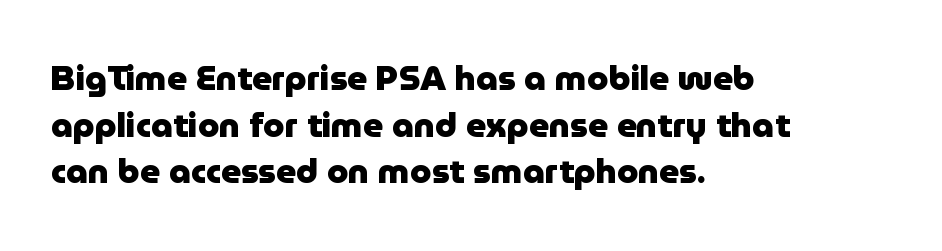
The image shows 34 px heavy sans-serif type, upright; set left-aligned, normal line spacing (1.37x), normal letter spacing, not underlined; low stroke contrast and a medium x-height.
